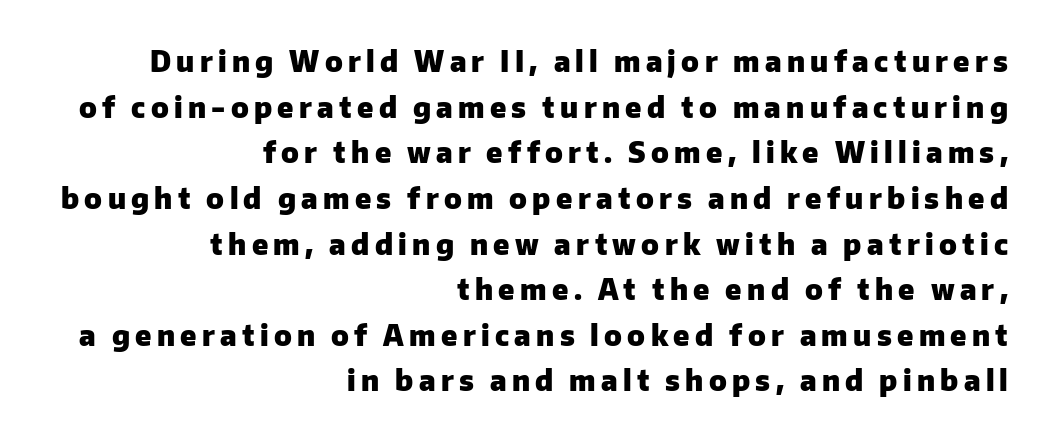
The image shows 28 px heavy sans-serif type, upright; set right-aligned, normal line spacing (1.63x), not underlined; low stroke contrast and a medium x-height.
